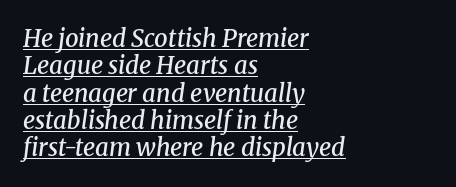
Q: Is the text bold? A: Semi-bold.
Q: Is the text italic (slanted)? A: Yes, it leans right by about 8 degrees.
Q: Is the text underlined? A: Yes.
Q: How is the paragraph aligned? A: Left-aligned.
Q: Is the spacing between letters normal or unusually wide? A: Normal.
Q: Is the spacing between lines tight, normal or loose? A: Tight.
